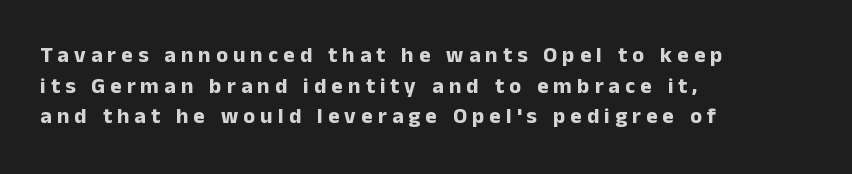
{"italic": "no", "bold": "yes", "underline": "no", "align": "left", "line_spacing": "normal", "line_spacing_ratio": 1.39, "letter_spacing": "wide", "letter_spacing_em": 0.23, "glyph_px": 22}
